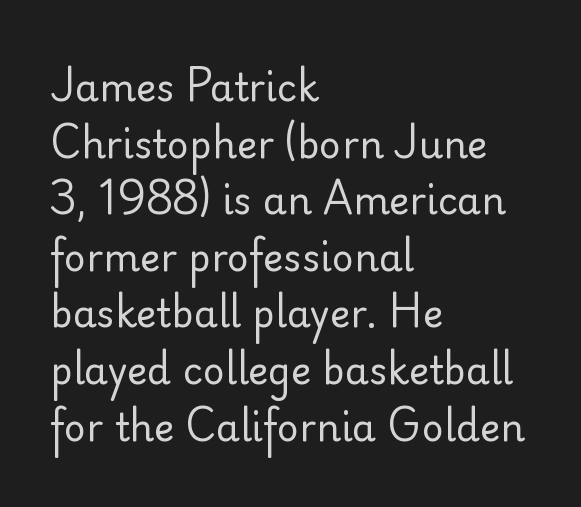
The image shows 38 px regular-weight sans-serif type, upright; set left-aligned, normal line spacing (1.49x), normal letter spacing, not underlined; low stroke contrast and a small x-height.
